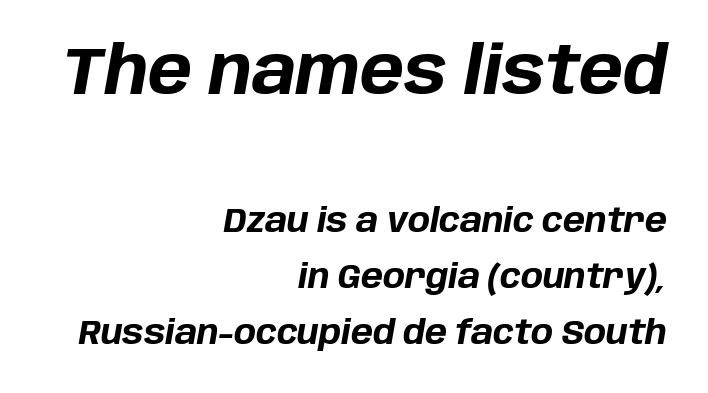
{"italic": "yes", "lean": "right", "slant_degrees": 10, "bold": "yes", "weight": "bold", "width": "normal", "stroke_contrast": "low", "x_height": "large", "monospaced": "no", "underline": "no", "align": "right", "line_spacing": "normal", "line_spacing_ratio": 1.69, "letter_spacing": "normal", "letter_spacing_em": 0.0, "larger_block": "first", "size_ratio": 2.0, "glyph_px": 66}
